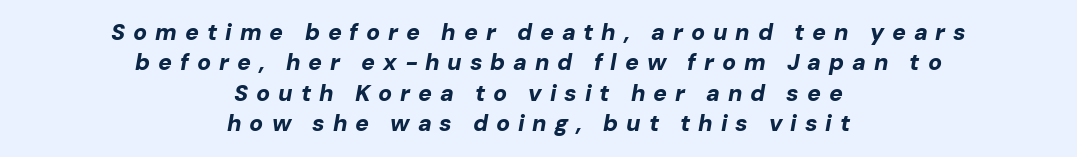
Plain, unruled lines of type. Interline gaps are of average width in this sample. Honestly, the letter spacing is so wide it's the main thing you notice. The typography opts for an oblique posture over an upright one. Which margin do the lines hug? Neither — every line sits in the middle. Look at the stroke-to-counter ratio: heavy, a bold.
